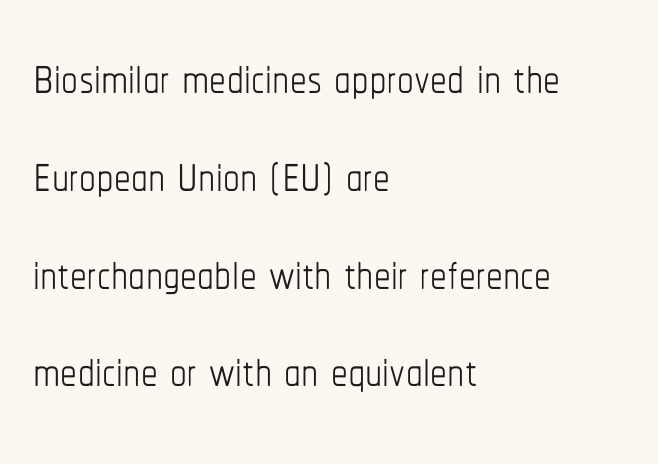
The image shows 67 px thin, condensed type, upright; set left-aligned, normal line spacing (1.46x), normal letter spacing, not underlined; low stroke contrast and a medium x-height.
